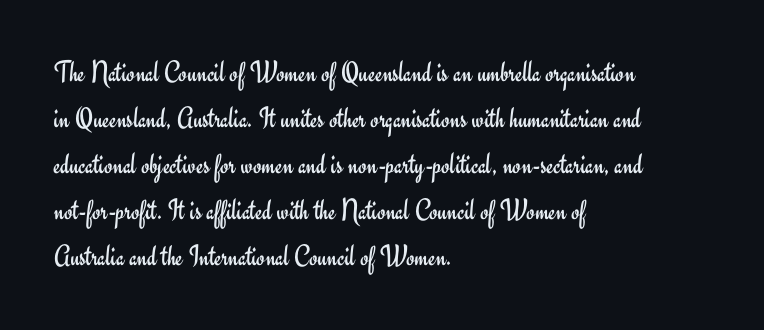
The image shows 30 px regular-weight sans-serif type; set left-aligned, normal line spacing (1.53x), normal letter spacing, not underlined; low stroke contrast and a small x-height.
